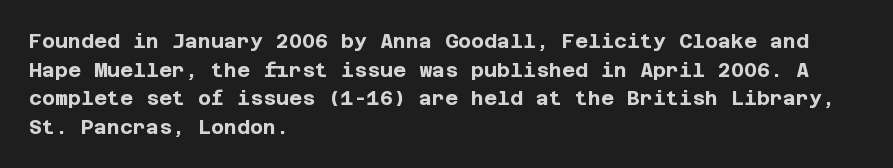
The image shows 20 px bold type, upright; set left-aligned, normal line spacing (1.43x), normal letter spacing, not underlined.
